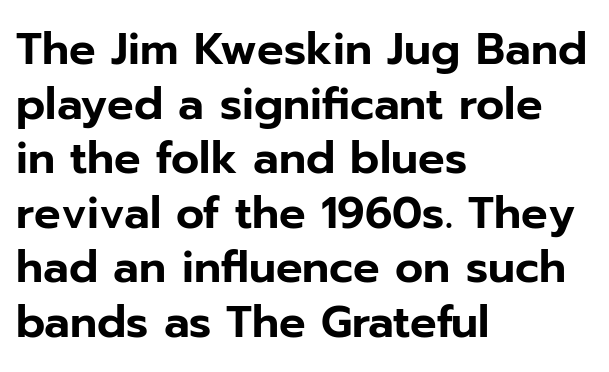
Note: no serifs on the glyphs. How are the letters spaced? Ordinarily, with no added tracking. Every stem runs plumb, perpendicular to the baseline. Teacher's note: observe the even left margin — that is flush-left alignment. The specimen omits any rule beneath the text block's lines. Here the designer chose a conventional face with non-uniform glyph widths.
